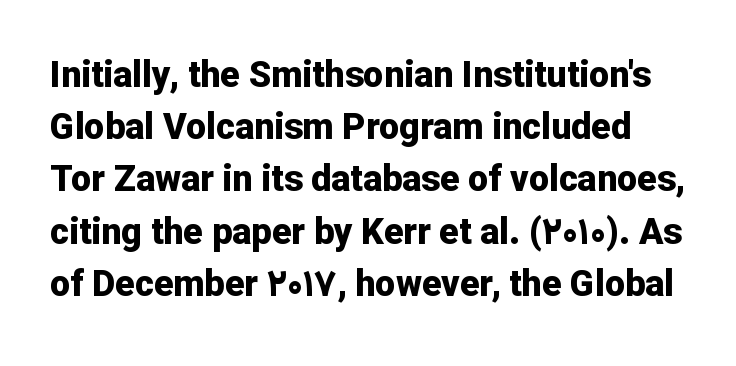
Nobody drew a line under any word here. The passage shown is typed in a proportional face where columns would drift. Regarding serifs, this sample does without them. The type sits square on the baseline with zero lean. These lines sit exactly where default settings would place them. In terms of weight, the rendering is a true, heavy bold.
